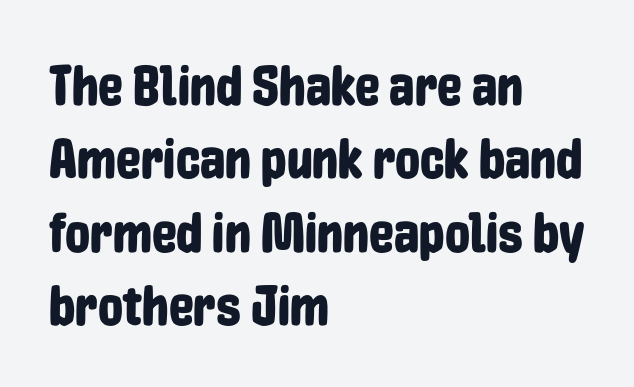
The image shows 56 px condensed sans-serif type, upright; set left-aligned, normal line spacing (1.31x), normal letter spacing, not underlined; low stroke contrast and a medium x-height.
